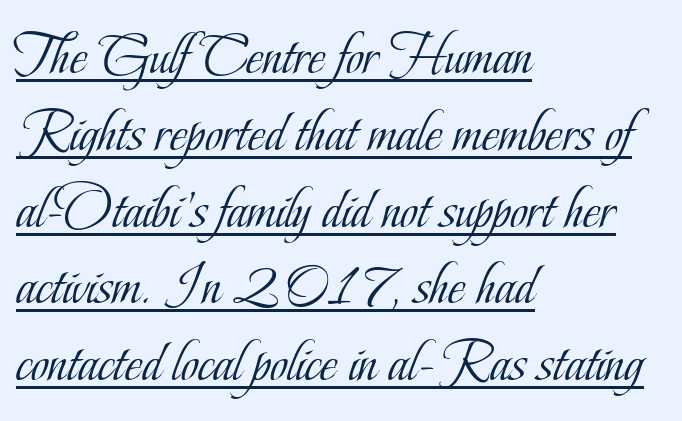
Q: Is the text bold? A: No.
Q: Is the text italic (slanted)? A: Yes.
Q: Is the typeface a serif or a sans-serif typeface? A: Serif.
Q: Is the text underlined? A: Yes.
Q: How is the paragraph aligned? A: Left-aligned.
Q: Is the spacing between letters normal or unusually wide? A: Normal.
Q: Is the spacing between lines tight, normal or loose? A: Normal.
Q: Width (condensed, normal, or wide)? A: Condensed.
Q: Stroke contrast? A: Low.
Q: x-height? A: Small.
Q: Monospaced? A: No.
